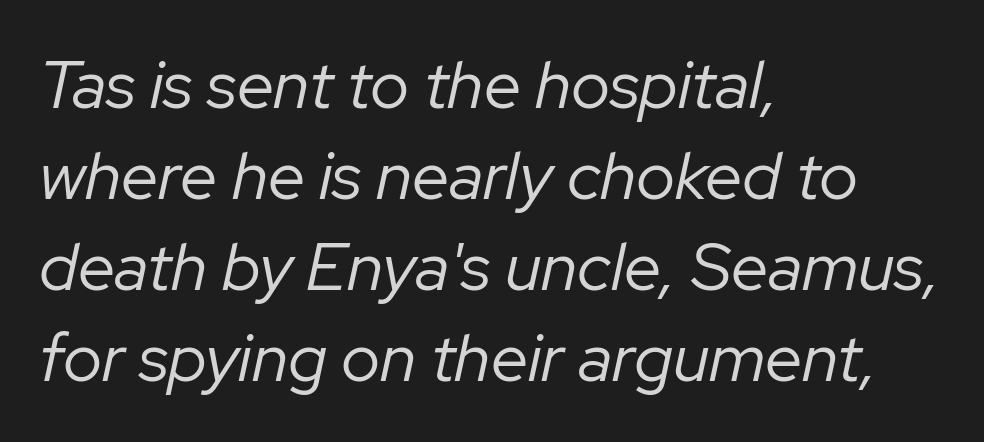
The image shows 67 px regular-weight type, italic (leaning right); set left-aligned, normal line spacing (1.36x), normal letter spacing, not underlined; low stroke contrast and a medium x-height.
